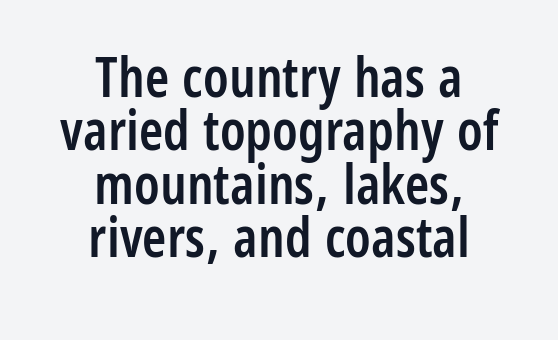
The image shows 55 px semibold, condensed sans-serif type, upright; set centered, tight line spacing (0.97x), normal letter spacing, not underlined; low stroke contrast and a medium x-height.
